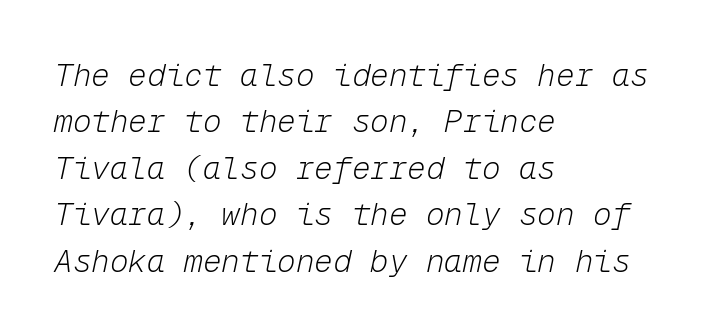
The image shows 31 px light type, italic (leaning right), monospaced; set left-aligned, normal line spacing (1.5x), normal letter spacing, not underlined; low stroke contrast and a medium x-height.
